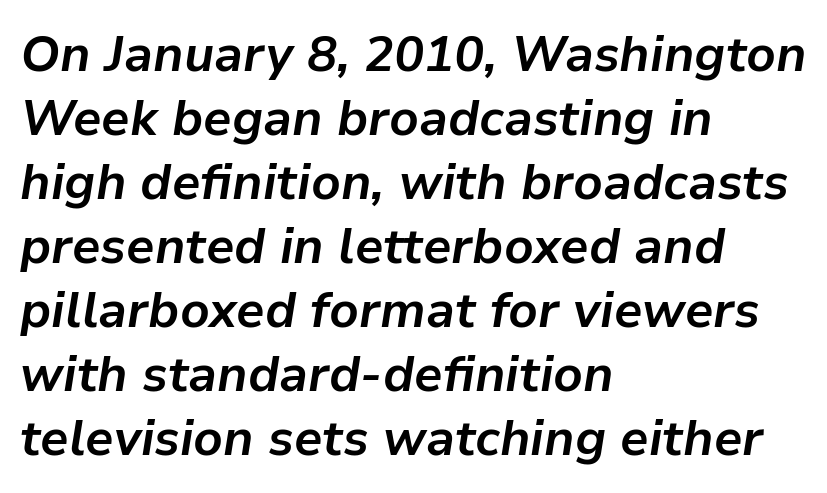
Visually the block forms a straight wall on the left and a jagged coastline on the right. The zone under the glyphs is completely vacant. Weight: bold. Spacing verdict: proportional, widths tailored to each character.
